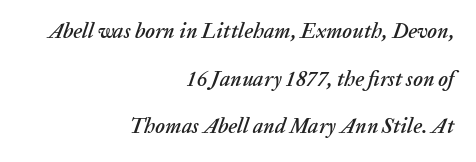
Q: Is the text italic (slanted)? A: Yes, it leans right by about 20 degrees.
Q: Is the text underlined? A: No.
Q: How is the paragraph aligned? A: Right-aligned.
Q: Is the spacing between letters normal or unusually wide? A: Normal.
Q: Is the spacing between lines tight, normal or loose? A: Loose.
